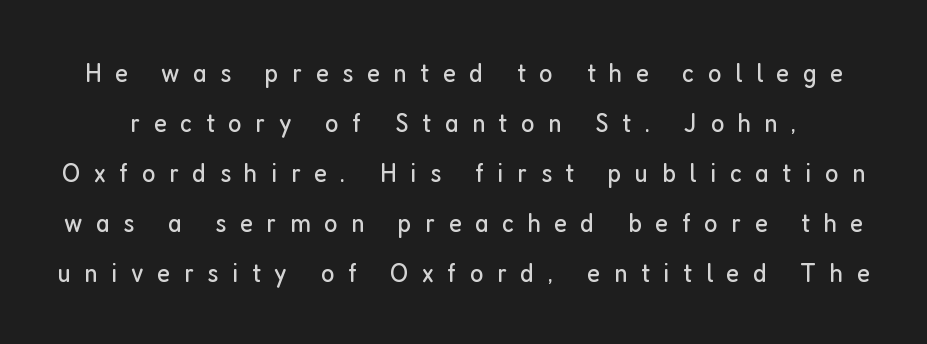
Stems here are at most as thick as an everyday book face. The typography opts for an upright posture over an oblique one. Character widths vary here, with narrow letters taking less room than wide ones. These lines are composed in type without serifs.
